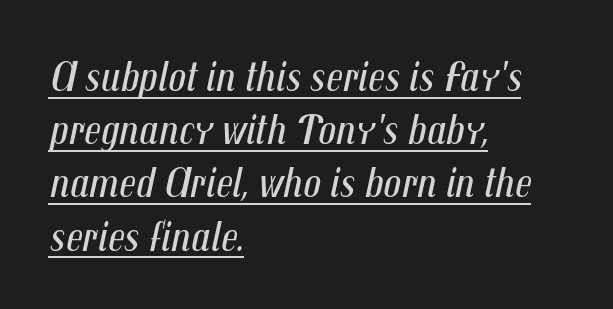
The rendering uses natural spacing where letterforms have individual widths. The passage shown is underscored from start to finish. This rendering leaves character spacing at its baseline value. No letter is thick-stroked: the sample isn't bold. The face used here has a pronounced slope to its letters. The paragraph shown leans on its left margin.
